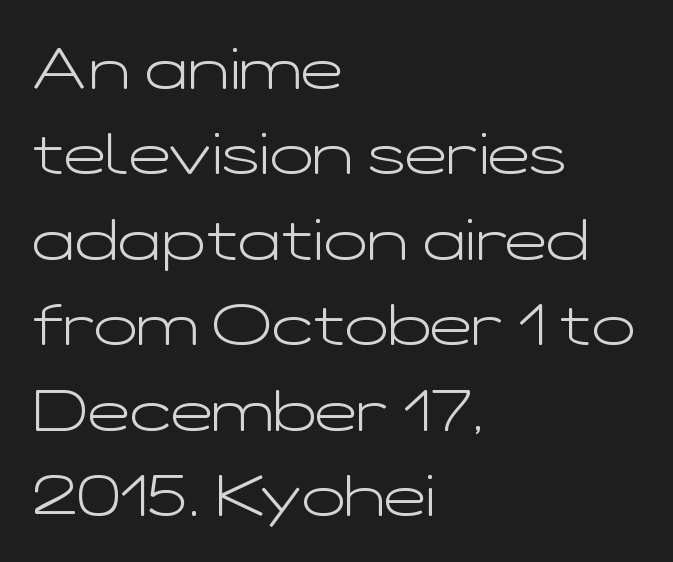
Q: Is the text bold? A: No.
Q: Is the text italic (slanted)? A: No, it is upright.
Q: Is the typeface a serif or a sans-serif typeface? A: Sans-serif.
Q: Is the text underlined? A: No.
Q: How is the paragraph aligned? A: Left-aligned.
Q: Is the spacing between letters normal or unusually wide? A: Normal.
Q: Is the spacing between lines tight, normal or loose? A: Normal.
Q: Width (condensed, normal, or wide)? A: Wide.
Q: Stroke contrast? A: Low.
Q: x-height? A: Medium.
Q: Monospaced? A: No.
